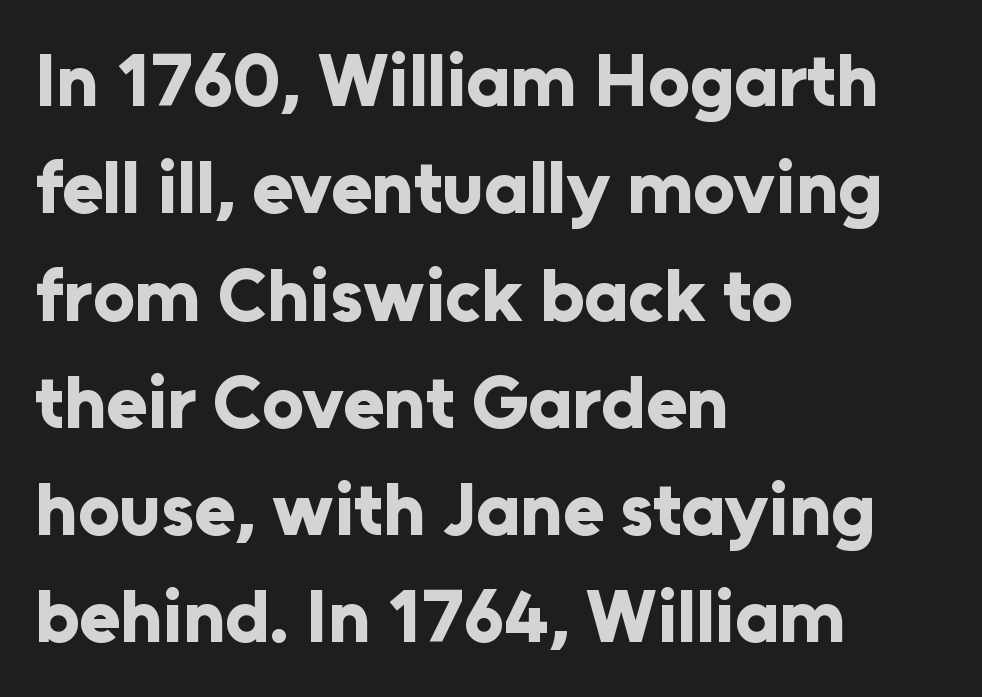
Q: Is the text bold? A: Yes.
Q: Is the text italic (slanted)? A: No, it is upright.
Q: Is the typeface a serif or a sans-serif typeface? A: Sans-serif.
Q: Is the text underlined? A: No.
Q: How is the paragraph aligned? A: Left-aligned.
Q: Is the spacing between letters normal or unusually wide? A: Normal.
Q: Is the spacing between lines tight, normal or loose? A: Normal.
Q: Width (condensed, normal, or wide)? A: Normal.
Q: Stroke contrast? A: Low.
Q: x-height? A: Medium.
Q: Monospaced? A: No.
